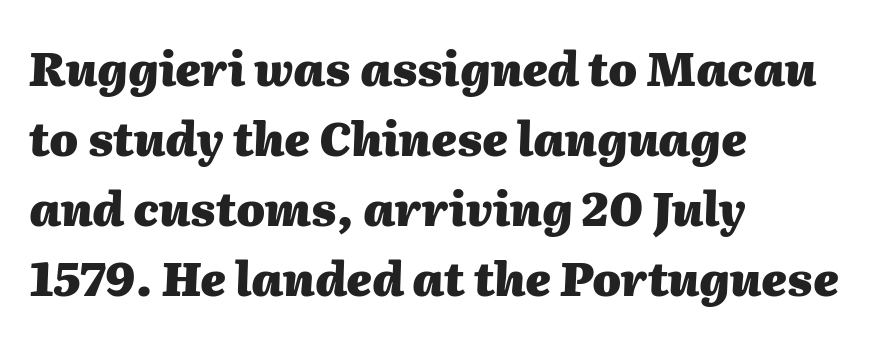
The image shows 46 px heavy type, italic (leaning right); set left-aligned, normal line spacing (1.52x), normal letter spacing, not underlined; medium stroke contrast and a medium x-height.
